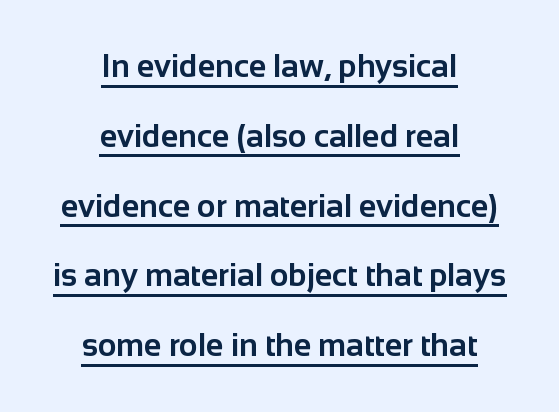
The image shows 32 px bold sans-serif type, upright; set centered, loose line spacing (2.18x), normal letter spacing, underlined; low stroke contrast and a medium x-height.
